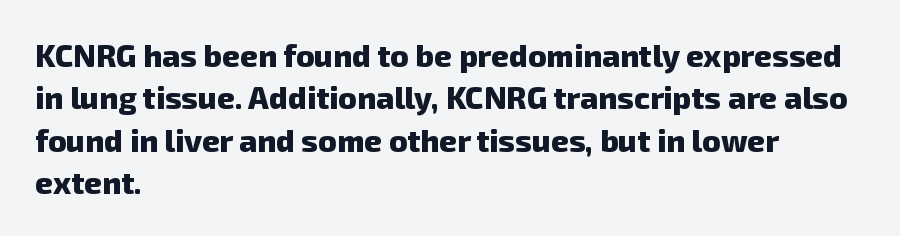
{"serif": "no", "bold": "yes", "weight": "heavy", "width": "normal", "stroke_contrast": "low", "x_height": "medium", "monospaced": "no", "underline": "no", "align": "left", "line_spacing": "normal", "line_spacing_ratio": 1.37, "letter_spacing": "normal", "letter_spacing_em": 0.0, "glyph_px": 31}
